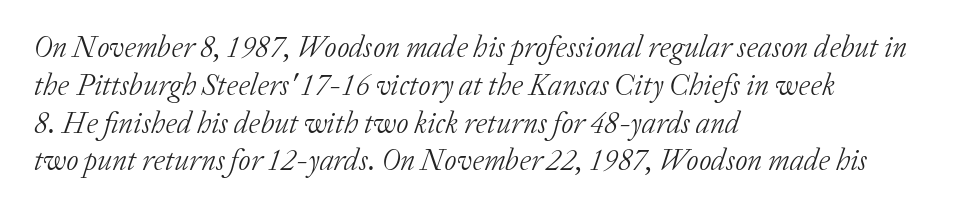
Caption: face not bold, strokes unweighted. A typesetter would call this zero additional tracking. The font's italic variant was chosen for this text. A serif font was chosen for this passage. The face used here is proportionally spaced, like ordinary book or web type. The designer left line spacing at the default.
